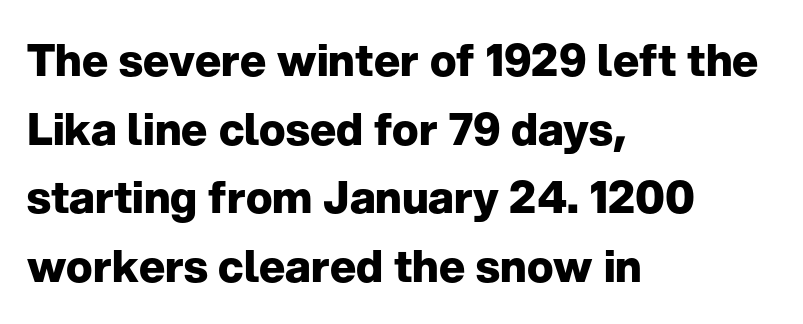
{"serif": "no", "italic": "no", "bold": "yes", "weight": "heavy", "width": "normal", "stroke_contrast": "low", "x_height": "medium", "monospaced": "no", "underline": "no", "align": "left", "line_spacing": "normal", "line_spacing_ratio": 1.56, "letter_spacing": "normal", "letter_spacing_em": 0.0, "glyph_px": 44}
